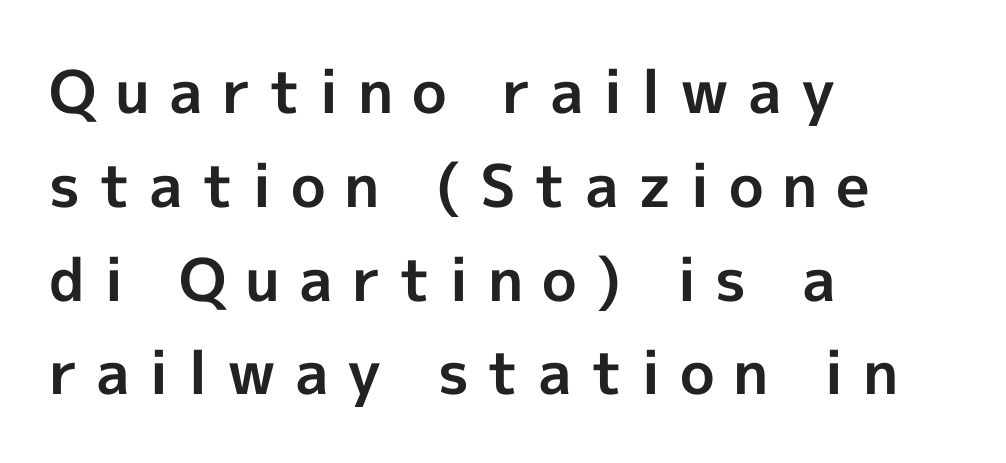
The image shows 59 px bold sans-serif type, upright; set left-aligned, normal line spacing (1.59x), unusually wide letter spacing (+0.32 em), not underlined; a medium x-height.
